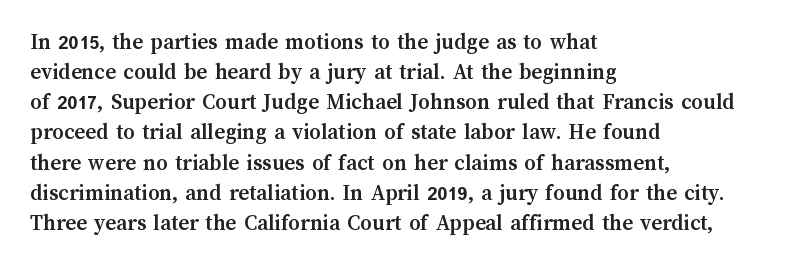
{"italic": "no", "bold": "yes", "underline": "no", "align": "left", "line_spacing": "normal", "line_spacing_ratio": 1.31, "letter_spacing": "normal", "letter_spacing_em": 0.0, "glyph_px": 23}
